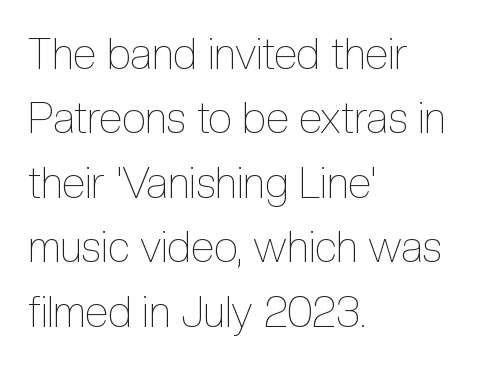
{"italic": "no", "bold": "no", "weight": "thin", "width": "condensed", "x_height": "medium", "monospaced": "no", "underline": "no", "align": "left", "line_spacing": "normal", "line_spacing_ratio": 1.5, "letter_spacing": "normal", "letter_spacing_em": 0.0, "glyph_px": 43}
